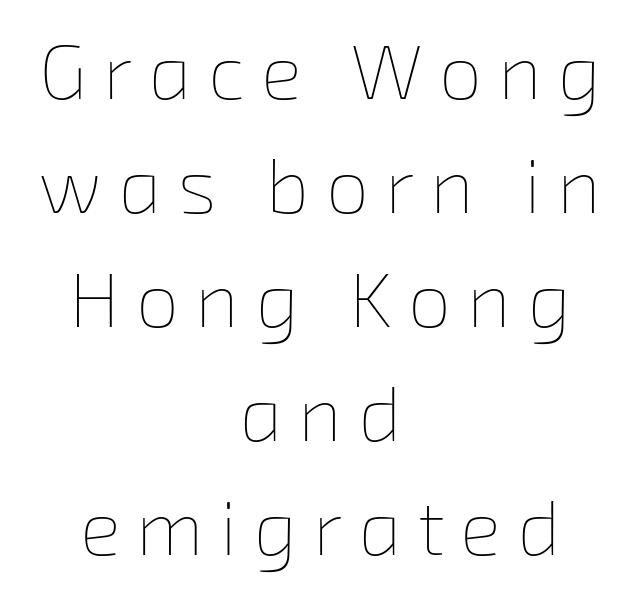
Summary of weight: not heavy and not bold. The rendering positions every line midway between the sides. The glyphs are unaccompanied by any horizontal stroke below them. The space between consecutive lines is moderate. The gaps between neighbouring characters are conspicuously large. A typesetter would call this proportional, since set widths differ per character.
